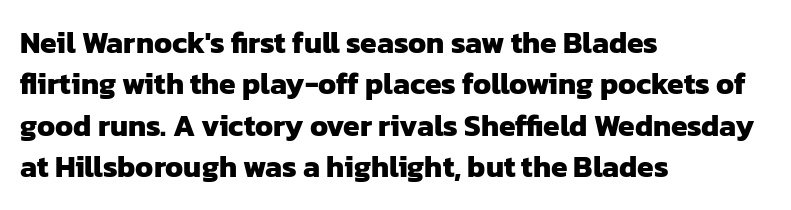
{"serif": "no", "bold": "yes", "weight": "heavy", "width": "normal", "stroke_contrast": "low", "x_height": "medium", "monospaced": "no", "underline": "no", "align": "left", "line_spacing": "normal", "line_spacing_ratio": 1.38, "letter_spacing": "normal", "letter_spacing_em": 0.0, "glyph_px": 30}
